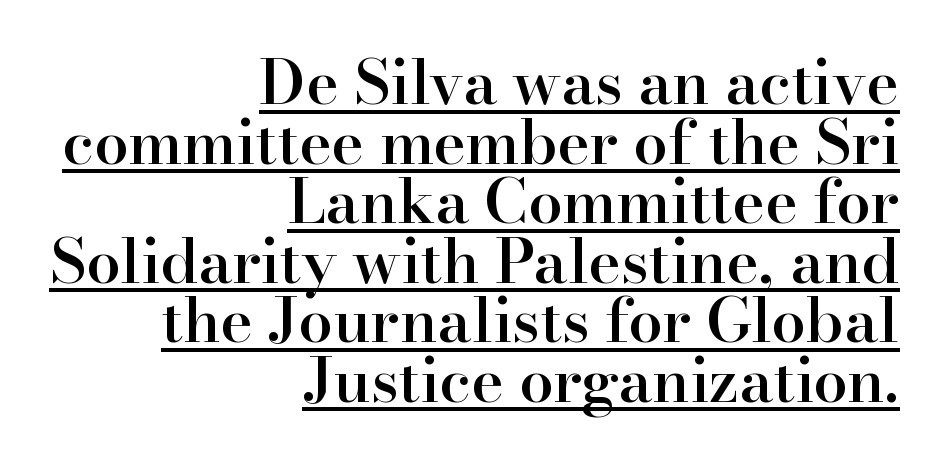
{"serif": "yes", "italic": "no", "bold": "semi", "weight": "semibold", "width": "normal", "stroke_contrast": "high", "x_height": "small", "monospaced": "no", "underline": "yes", "align": "right", "line_spacing": "tight", "line_spacing_ratio": 0.96, "letter_spacing": "normal", "letter_spacing_em": 0.0, "glyph_px": 62}
